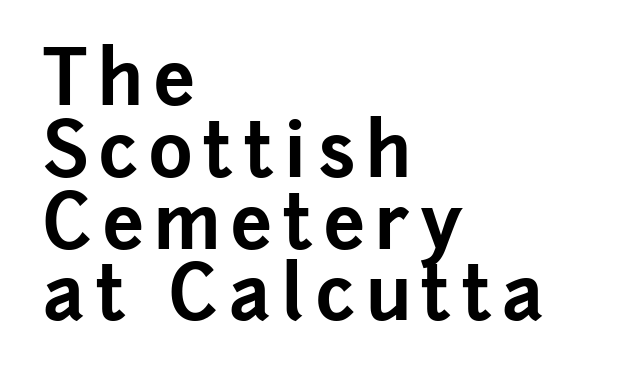
Q: Is the text bold? A: Yes.
Q: Is the text italic (slanted)? A: No, it is upright.
Q: Is the typeface a serif or a sans-serif typeface? A: Sans-serif.
Q: Is the text underlined? A: No.
Q: How is the paragraph aligned? A: Left-aligned.
Q: Is the spacing between lines tight, normal or loose? A: Tight.
Q: Width (condensed, normal, or wide)? A: Normal.
Q: Stroke contrast? A: Low.
Q: x-height? A: Medium.
Q: Monospaced? A: No.
